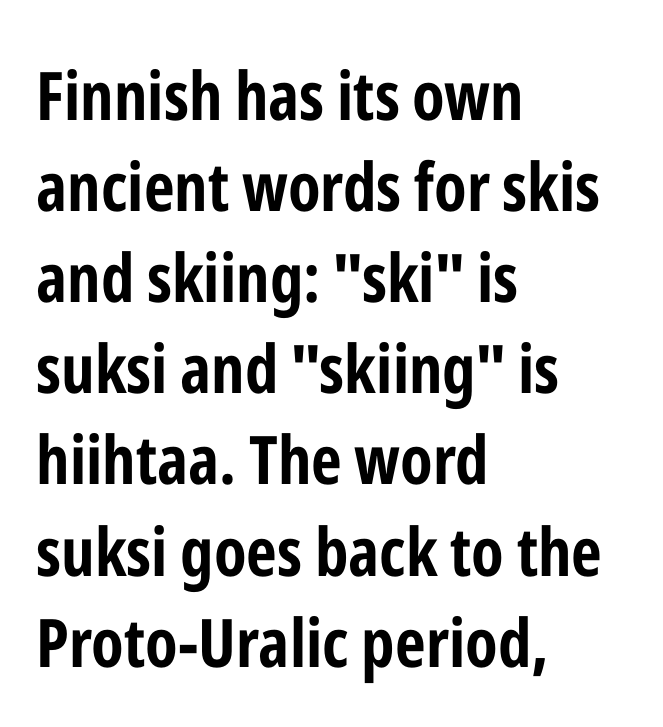
Q: Is the text bold? A: Yes.
Q: Is the text italic (slanted)? A: No, it is upright.
Q: Is the typeface a serif or a sans-serif typeface? A: Sans-serif.
Q: Is the text underlined? A: No.
Q: How is the paragraph aligned? A: Left-aligned.
Q: Is the spacing between letters normal or unusually wide? A: Normal.
Q: Is the spacing between lines tight, normal or loose? A: Normal.
Q: Width (condensed, normal, or wide)? A: Condensed.
Q: Stroke contrast? A: Low.
Q: x-height? A: Medium.
Q: Monospaced? A: No.
